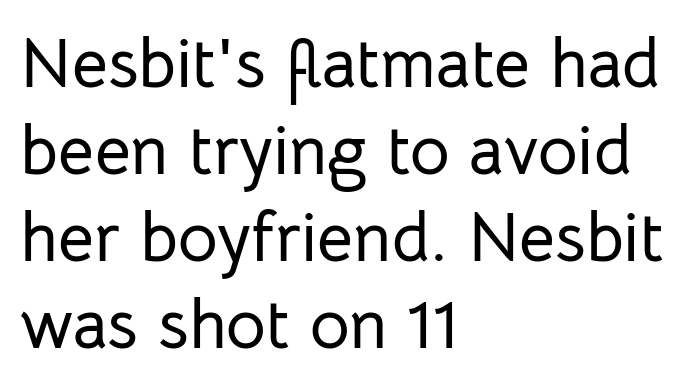
{"serif": "no", "italic": "no", "width": "normal", "stroke_contrast": "low", "x_height": "medium", "monospaced": "no", "underline": "no", "align": "left", "line_spacing": "normal", "line_spacing_ratio": 1.26, "letter_spacing": "normal", "letter_spacing_em": 0.0, "glyph_px": 69}
